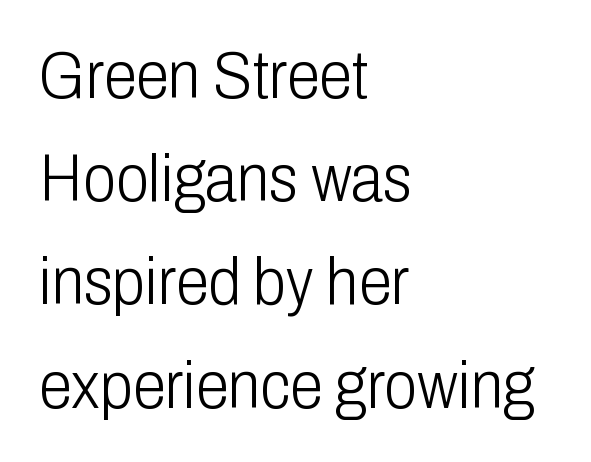
The image shows 67 px light, condensed sans-serif type, upright; set left-aligned, normal line spacing (1.54x), normal letter spacing, not underlined; low stroke contrast and a medium x-height.
